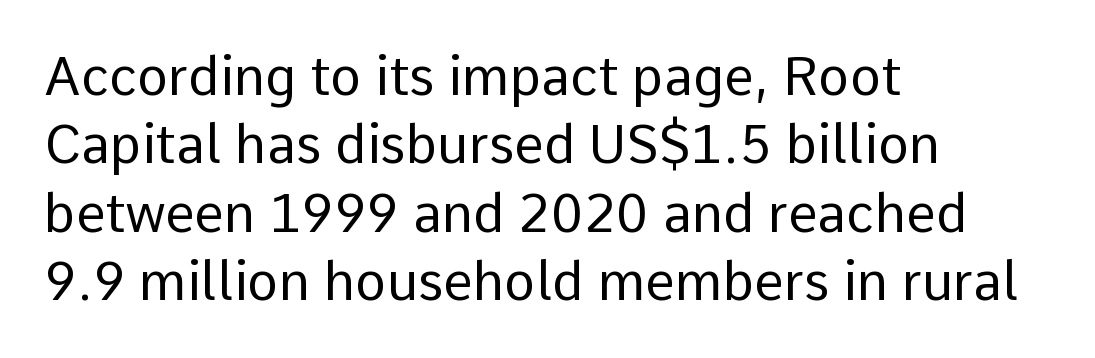
The image shows 53 px regular-weight sans-serif type, upright; set left-aligned, normal line spacing (1.29x), normal letter spacing, not underlined; low stroke contrast and a medium x-height.
